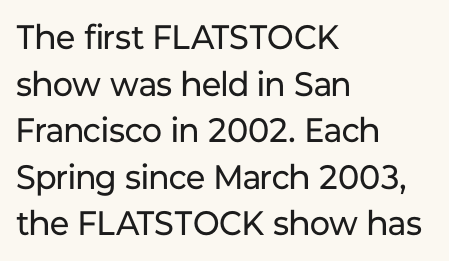
The image shows 34 px regular-weight sans-serif type, upright; set left-aligned, normal line spacing (1.37x), normal letter spacing, not underlined; low stroke contrast and a medium x-height.
